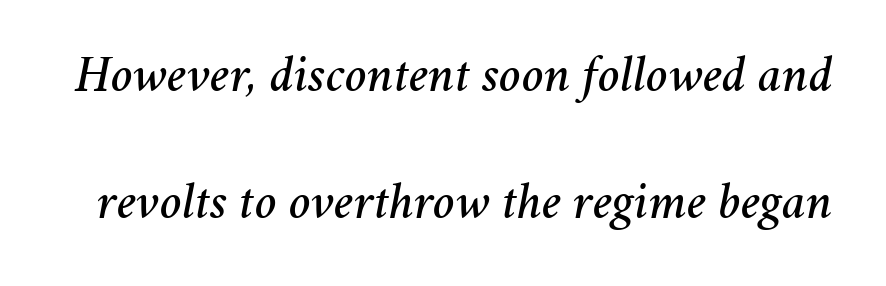
{"italic": "yes", "lean": "right", "slant_degrees": 11, "width": "normal", "stroke_contrast": "medium", "x_height": "medium", "monospaced": "no", "underline": "no", "line_spacing": "loose", "line_spacing_ratio": 2.44, "letter_spacing": "normal", "letter_spacing_em": 0.0, "glyph_px": 52}
